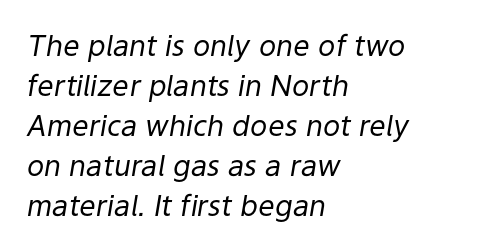
{"italic": "yes", "lean": "right", "slant_degrees": 9, "bold": "no", "weight": "regular", "width": "normal", "stroke_contrast": "low", "x_height": "medium", "monospaced": "no", "underline": "no", "align": "left", "line_spacing": "normal", "line_spacing_ratio": 1.38, "letter_spacing": "normal", "letter_spacing_em": 0.0, "glyph_px": 29}
